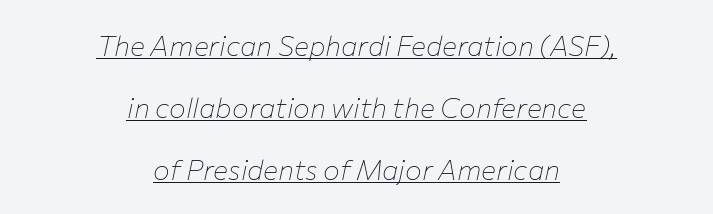
The whitespace from short lines is split evenly between both sides. Think standard paragraph weight, or any step lighter than that. Slanted lettering throughout. These lines keep a tight, regular rhythm from letter to letter. The space between consecutive lines is lavish. Here the designer chose a conventional face with non-uniform glyph widths.
